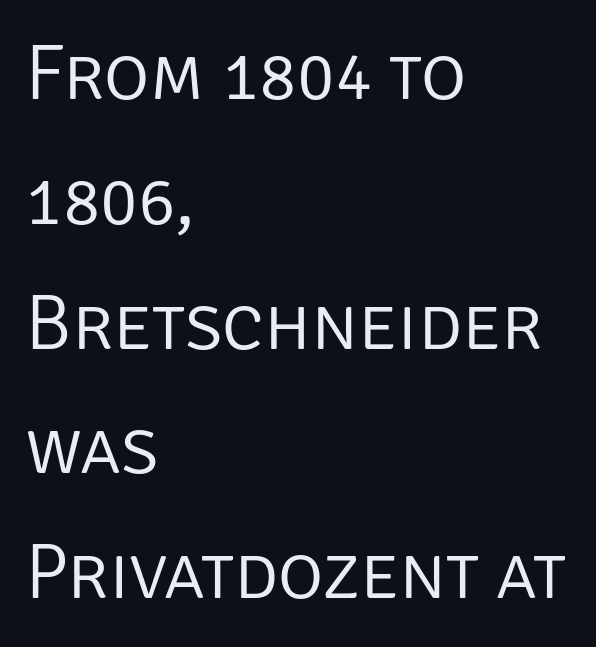
{"serif": "no", "italic": "no", "bold": "no", "weight": "light", "width": "normal", "stroke_contrast": "low", "x_height": "large", "monospaced": "no", "underline": "no", "align": "left", "line_spacing": "normal", "line_spacing_ratio": 1.6, "letter_spacing": "normal", "letter_spacing_em": 0.0, "glyph_px": 78}
